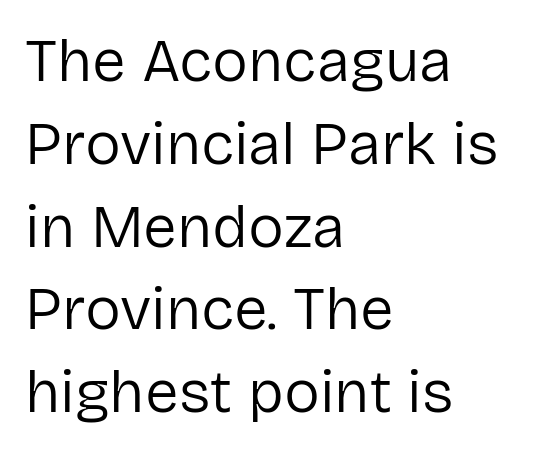
{"serif": "no", "italic": "no", "bold": "no", "weight": "regular", "width": "normal", "stroke_contrast": "low", "x_height": "medium", "monospaced": "no", "underline": "no", "align": "left", "line_spacing": "normal", "line_spacing_ratio": 1.38, "letter_spacing": "normal", "letter_spacing_em": 0.0, "glyph_px": 60}
